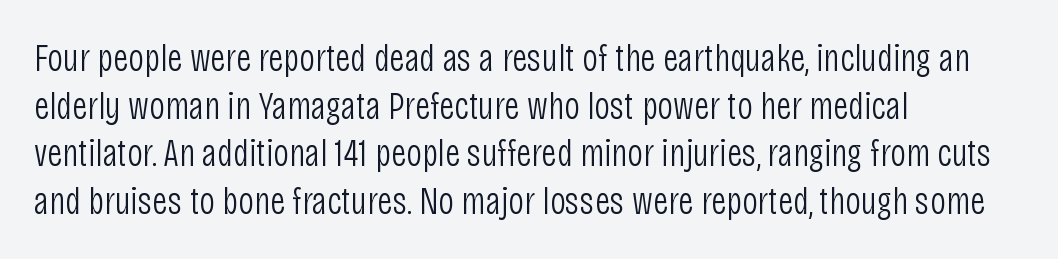
The image shows 39 px light, condensed sans-serif type, upright; set left-aligned, line spacing 1.22x, normal letter spacing, not underlined; low stroke contrast and a large x-height.
